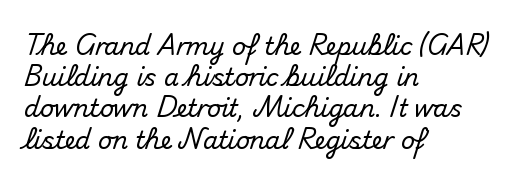
The image shows 24 px text type; set left-aligned, normal line spacing (1.3x), normal letter spacing, not underlined.
